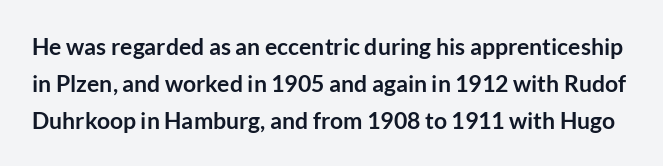
The image shows 23 px bold type, upright; set normal line spacing (1.6x), normal letter spacing, not underlined.
